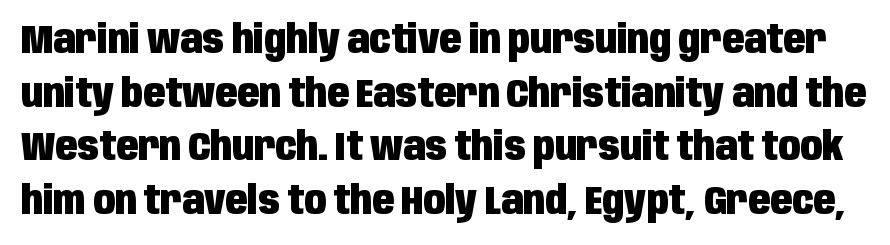
{"serif": "no", "italic": "no", "bold": "yes", "weight": "heavy", "width": "condensed", "stroke_contrast": "low", "x_height": "large", "monospaced": "no", "underline": "no", "line_spacing": "normal", "line_spacing_ratio": 1.34, "letter_spacing": "normal", "letter_spacing_em": 0.0, "glyph_px": 40}
